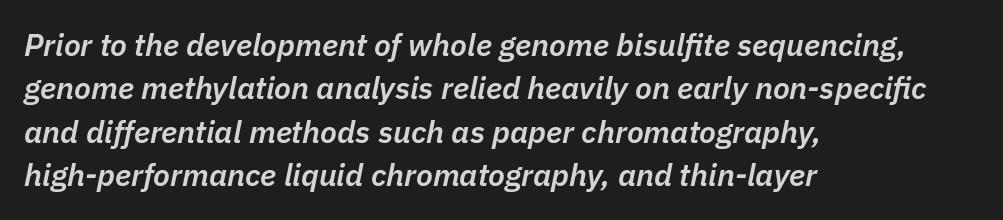
Successive baselines arrive at the customary interval. What stands out about the letter spacing? Nothing — it is the standard amount. How heavy is the stroke? Medium-heavy — a semibold, shy of bold. A bare baseline throughout the passage. The specimen reads as italic at a glance.
